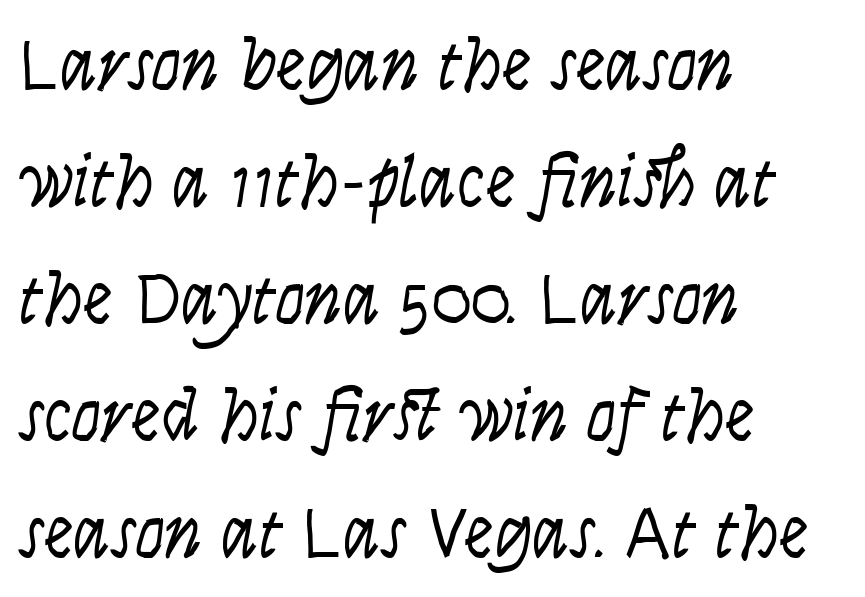
The image shows 75 px light, condensed type, italic (leaning right); set left-aligned, normal line spacing (1.56x), normal letter spacing, not underlined; low stroke contrast and a large x-height.
